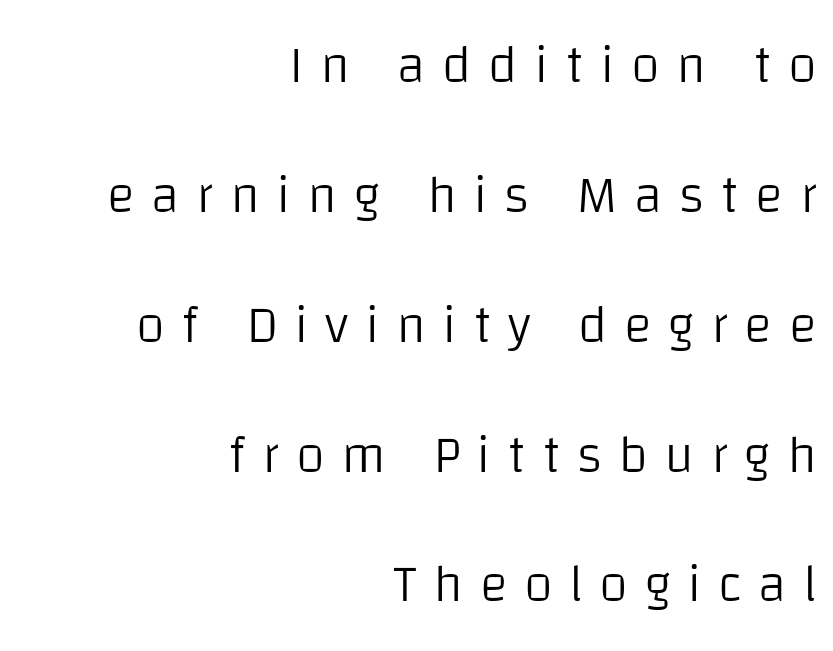
Q: Is the text bold? A: No.
Q: Is the text italic (slanted)? A: No, it is upright.
Q: Is the typeface a serif or a sans-serif typeface? A: Sans-serif.
Q: Is the text underlined? A: No.
Q: How is the paragraph aligned? A: Right-aligned.
Q: Is the spacing between letters normal or unusually wide? A: Unusually wide.
Q: Is the spacing between lines tight, normal or loose? A: Loose.
Q: Width (condensed, normal, or wide)? A: Normal.
Q: Stroke contrast? A: Low.
Q: x-height? A: Large.
Q: Monospaced? A: No.
